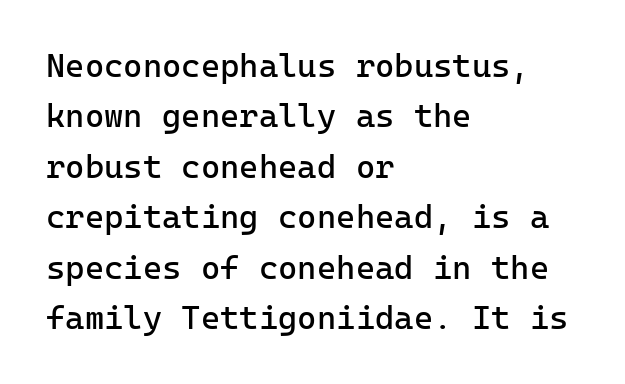
Is the stroke heavy? The answer is a plain regular-or-lighter. The space between consecutive lines is moderate. The area under the type is left untouched. The designer went with a sans here, leaving each stem footless. Honestly, the letter spacing is just normal — you wouldn't notice it.
